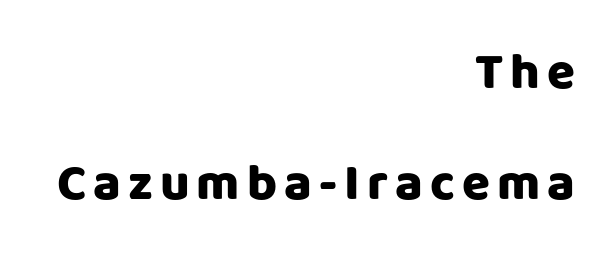
{"serif": "no", "italic": "no", "bold": "yes", "weight": "heavy", "width": "normal", "stroke_contrast": "low", "x_height": "large", "monospaced": "no", "underline": "no", "align": "right", "line_spacing": "loose", "line_spacing_ratio": 2.18, "glyph_px": 51}
